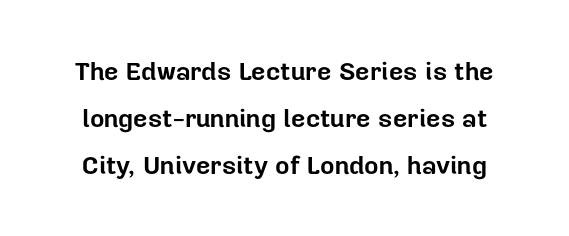
These words are printed bold, with thick strokes throughout. These lines were composed using upright roman letters. The letterforms sit shoulder to shoulder at normal distance. Decoration check: the copy has no underline.
